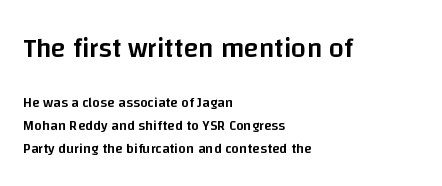
Q: Is the text bold? A: Semi-bold.
Q: Is the text italic (slanted)? A: No, it is upright.
Q: Is the text underlined? A: No.
Q: How is the paragraph aligned? A: Left-aligned.
Q: Is the spacing between letters normal or unusually wide? A: Normal.
Q: Is the spacing between lines tight, normal or loose? A: Normal.
Q: Which block of text is set in a larger size, the first (top) or the second (bottom)? A: The first (top) one.
